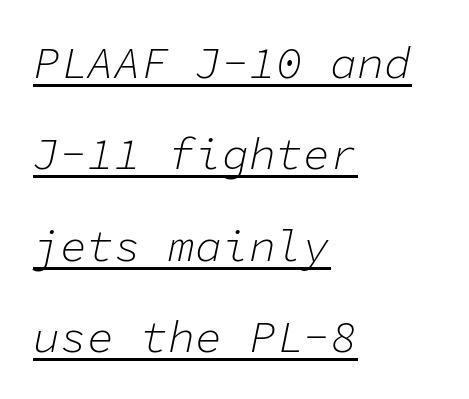
Vertical spacing — loose. Spacing verdict: monospaced, one width for all characters. Stem width sits at or under what a default text font uses. This rendering uses left alignment, leaving the right contour irregular.
